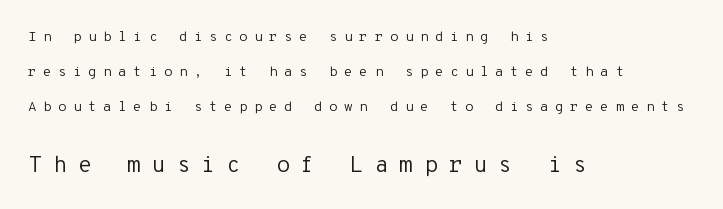
Q: Is the text bold? A: No.
Q: Is the text italic (slanted)? A: No, it is upright.
Q: Is the text underlined? A: No.
Q: How is the paragraph aligned? A: Left-aligned.
Q: Is the spacing between letters normal or unusually wide? A: Unusually wide.
Q: Is the spacing between lines tight, normal or loose? A: Loose.
Q: Which block of text is set in a larger size, the first (top) or the second (bottom)? A: The second (bottom) one.
